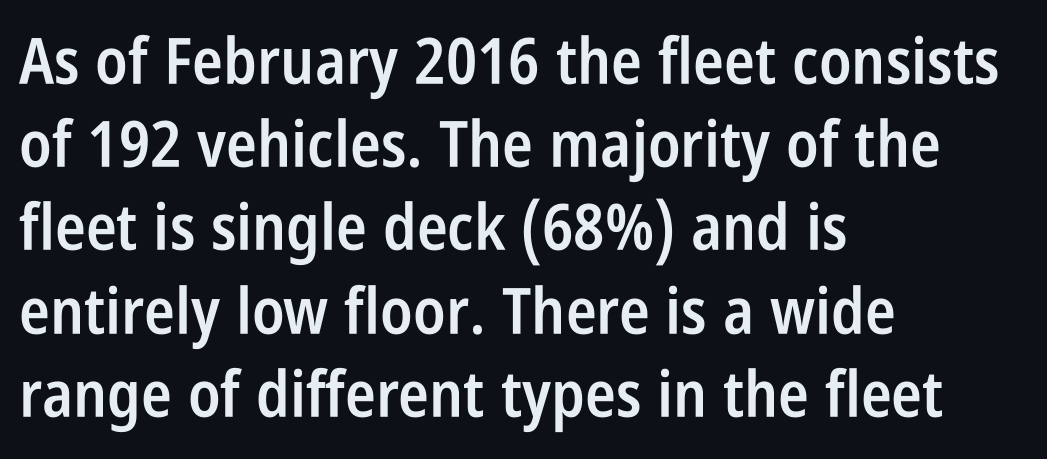
Q: Is the text bold? A: Semi-bold.
Q: Is the text italic (slanted)? A: No, it is upright.
Q: Is the typeface a serif or a sans-serif typeface? A: Sans-serif.
Q: Is the text underlined? A: No.
Q: How is the paragraph aligned? A: Left-aligned.
Q: Is the spacing between letters normal or unusually wide? A: Normal.
Q: Is the spacing between lines tight, normal or loose? A: Normal.
Q: Width (condensed, normal, or wide)? A: Condensed.
Q: Stroke contrast? A: Low.
Q: x-height? A: Large.
Q: Monospaced? A: No.
